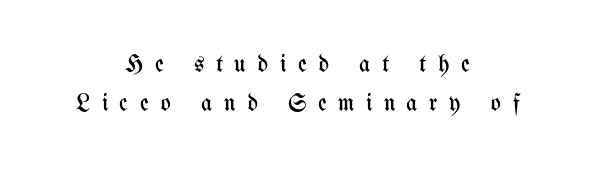
The lettering holds an erect, upright posture throughout. Check under the words: just untouched page. Is the letter spacing exaggerated? Yes — the characters are pushed far apart. This rendering uses center alignment, leaving both contours irregular but symmetric. Weight: not bold — regular or lighter. Students, observe: this is what conventionally led text looks like.
